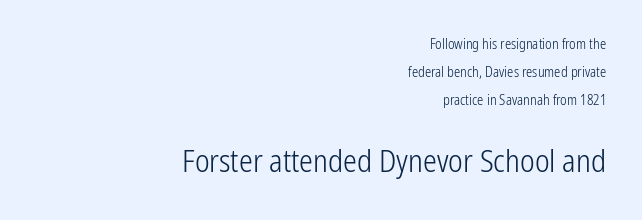
The image shows 31 px light, condensed sans-serif type, upright; set right-aligned, loose line spacing (2.0x), normal letter spacing, not underlined; the second (bottom) block is 2.21x larger; low stroke contrast and a medium x-height.
